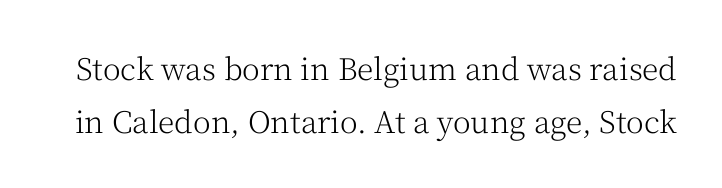
{"serif": "yes", "italic": "no", "bold": "no", "weight": "light", "width": "normal", "stroke_contrast": "medium", "x_height": "medium", "monospaced": "no", "underline": "no", "line_spacing_ratio": 1.77, "letter_spacing": "normal", "letter_spacing_em": 0.0, "glyph_px": 30}
